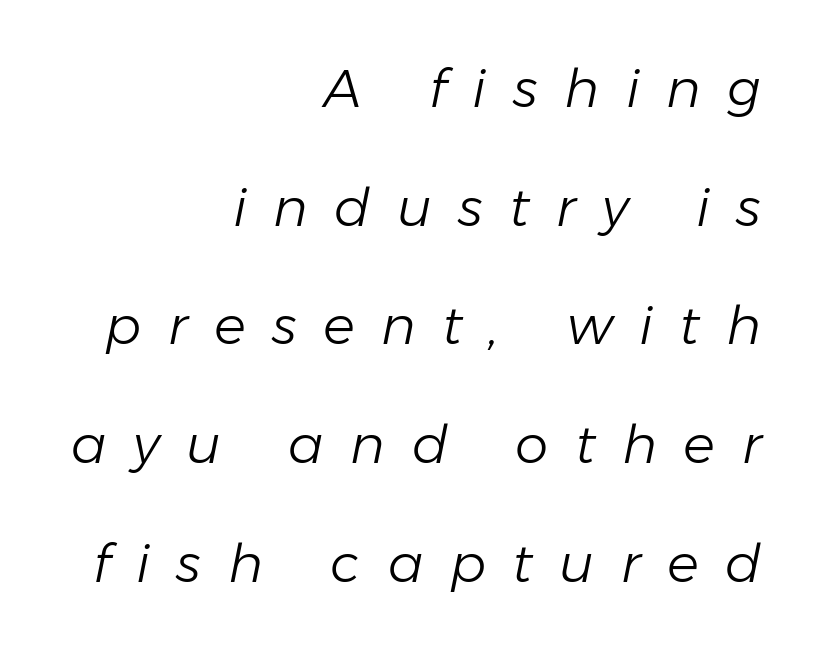
{"italic": "yes", "lean": "right", "slant_degrees": 11, "bold": "no", "weight": "light", "width": "normal", "stroke_contrast": "low", "x_height": "medium", "monospaced": "no", "underline": "no", "align": "right", "line_spacing": "loose", "line_spacing_ratio": 2.24, "letter_spacing": "wide", "letter_spacing_em": 0.5, "glyph_px": 53}
